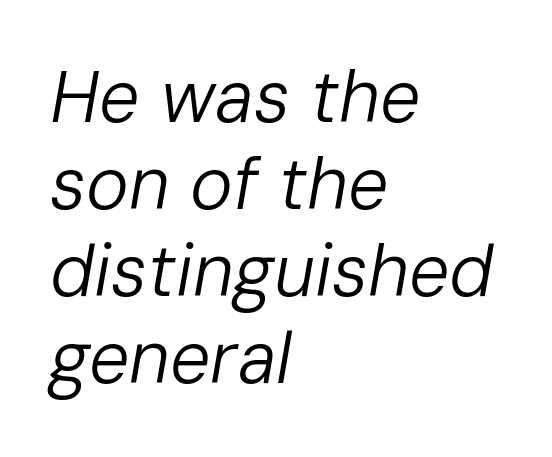
Q: Is the text bold? A: No.
Q: Is the text italic (slanted)? A: Yes, it leans right by about 10 degrees.
Q: Is the text underlined? A: No.
Q: How is the paragraph aligned? A: Left-aligned.
Q: Is the spacing between letters normal or unusually wide? A: Normal.
Q: Width (condensed, normal, or wide)? A: Normal.
Q: Stroke contrast? A: Low.
Q: x-height? A: Medium.
Q: Monospaced? A: No.
